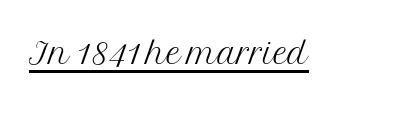
{"serif": "yes", "bold": "no", "weight": "light", "width": "normal", "stroke_contrast": "medium", "x_height": "medium", "monospaced": "no", "underline": "yes", "letter_spacing": "normal", "letter_spacing_em": 0.0, "glyph_px": 45}
